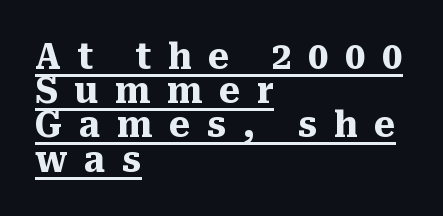
Q: Is the text bold? A: Yes.
Q: Is the text italic (slanted)? A: No, it is upright.
Q: Is the typeface a serif or a sans-serif typeface? A: Serif.
Q: Is the text underlined? A: Yes.
Q: How is the paragraph aligned? A: Left-aligned.
Q: Is the spacing between letters normal or unusually wide? A: Unusually wide.
Q: Is the spacing between lines tight, normal or loose? A: Tight.
Q: Width (condensed, normal, or wide)? A: Normal.
Q: Stroke contrast? A: Medium.
Q: x-height? A: Medium.
Q: Monospaced? A: No.
